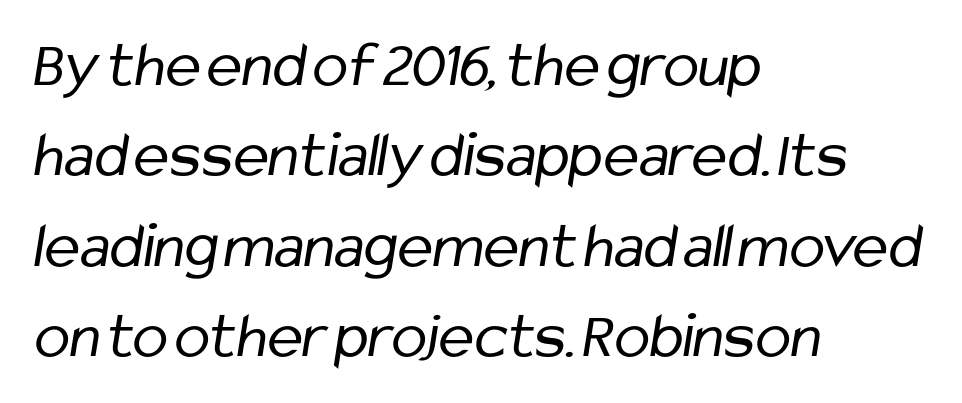
The image shows 66 px regular-weight, condensed sans-serif type; set left-aligned, normal line spacing (1.37x), normal letter spacing, not underlined; low stroke contrast and a medium x-height.
